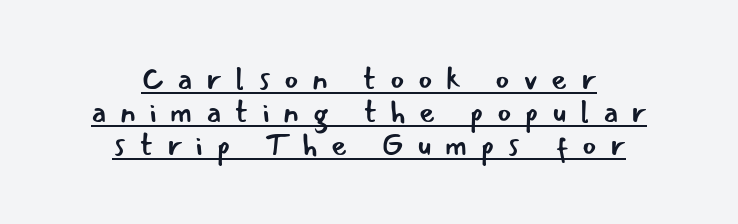
Q: Is the text bold? A: No.
Q: Is the text italic (slanted)? A: No, it is upright.
Q: Is the typeface a serif or a sans-serif typeface? A: Sans-serif.
Q: Is the text underlined? A: Yes.
Q: How is the paragraph aligned? A: Centered.
Q: Is the spacing between letters normal or unusually wide? A: Unusually wide.
Q: Is the spacing between lines tight, normal or loose? A: Tight.
Q: Width (condensed, normal, or wide)? A: Normal.
Q: Stroke contrast? A: Low.
Q: x-height? A: Small.
Q: Monospaced? A: No.
